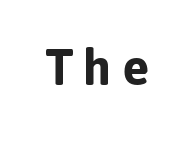
{"serif": "no", "italic": "no", "bold": "yes", "weight": "bold", "width": "normal", "x_height": "medium", "monospaced": "no", "underline": "no", "letter_spacing": "wide", "letter_spacing_em": 0.21, "glyph_px": 50}
